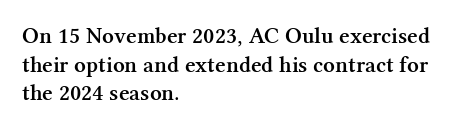
{"italic": "no", "bold": "semi", "underline": "no", "align": "left", "line_spacing_ratio": 1.24, "letter_spacing": "normal", "letter_spacing_em": 0.0, "glyph_px": 23}
